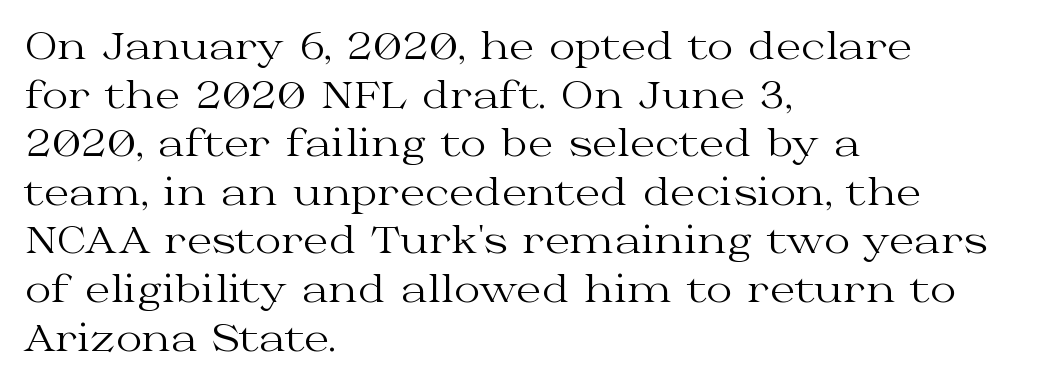
Designer's note — italics off, roman on. This sample has the flowing, uneven cadence of proportional lettering. Each word holds together tightly as a unit, with standard inter-letter gaps. Line beginnings align vertically; line endings do not. Regarding leading, the lines here are spaced in the standard way. Each row of text sits above clean, open space.
